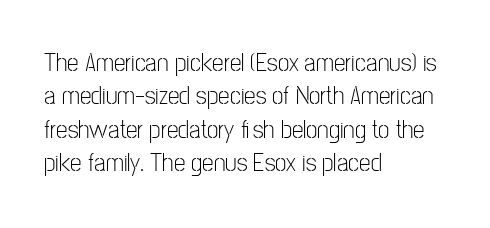
Compared with typical paragraphs, the rows here are spaced about the same. The letters stand straight up with perfectly vertical stems. Short and long lines alike share a common starting point at left. Is the stroke heavy? The answer is a plain regular-or-lighter. In terms of letterspacing, this is plain default setting. Just letters on the line, the space beneath them empty.
